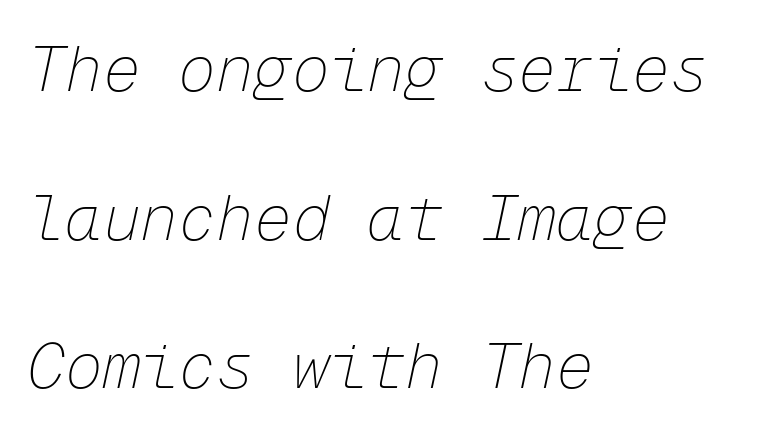
Students, observe: this is what heavily led, spacious text looks like. This rendering leaves character spacing at its baseline value. Plain, unruled lines of type. On a weight scale, this lands at 450 or below.
